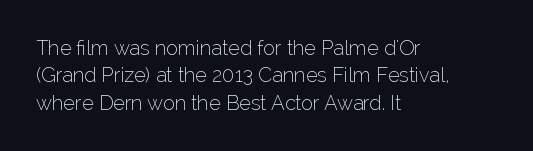
{"italic": "no", "bold": "no", "underline": "no", "align": "left", "line_spacing": "normal", "line_spacing_ratio": 1.37, "letter_spacing": "normal", "letter_spacing_em": 0.0, "glyph_px": 20}
